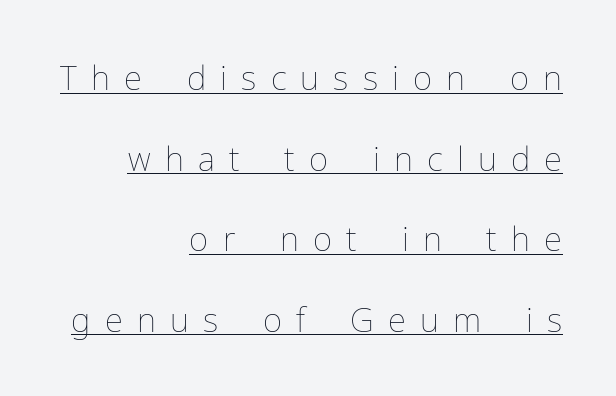
{"italic": "no", "bold": "no", "weight": "thin", "width": "normal", "stroke_contrast": "low", "x_height": "medium", "monospaced": "no", "underline": "yes", "align": "right", "line_spacing": "loose", "line_spacing_ratio": 2.44, "letter_spacing": "wide", "letter_spacing_em": 0.43, "glyph_px": 33}
